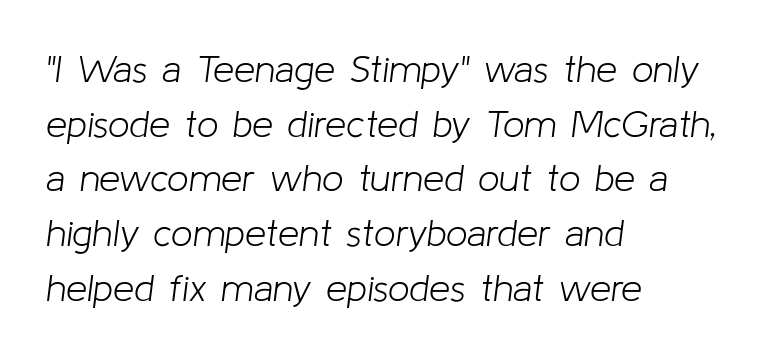
Vertically, the passage feels balanced, rows spaced as you'd expect. This sample is left-justified, so line endings fall wherever the words run out. The face looks like a standard text weight, possibly lighter. A clean baseline with only descenders dipping below it. An italicized treatment has been applied to the whole sample. You could call the tracking neutral — neither tight nor loose.
